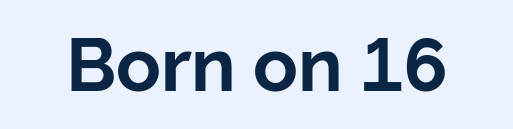
Each letter keeps its own natural width here, so spacing adapts to shape. The font's upright variant was chosen for this text. Grotesque or geometric, the face here clearly has no serifs. The font is running at its bold setting. Honestly, the letter spacing is just normal — you wouldn't notice it.
